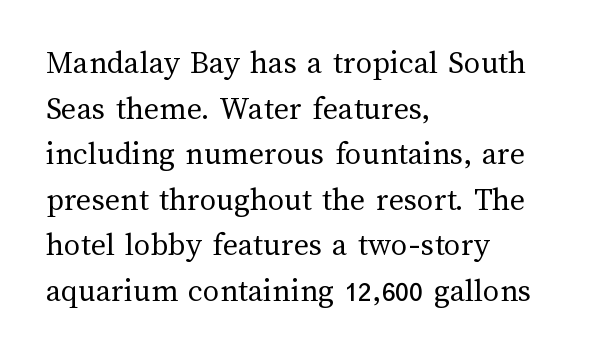
Q: Is the text bold? A: No.
Q: Is the text italic (slanted)? A: No, it is upright.
Q: Is the text underlined? A: No.
Q: How is the paragraph aligned? A: Left-aligned.
Q: Is the spacing between letters normal or unusually wide? A: Normal.
Q: Is the spacing between lines tight, normal or loose? A: Normal.
Q: Width (condensed, normal, or wide)? A: Normal.
Q: Stroke contrast? A: Medium.
Q: x-height? A: Medium.
Q: Monospaced? A: No.
